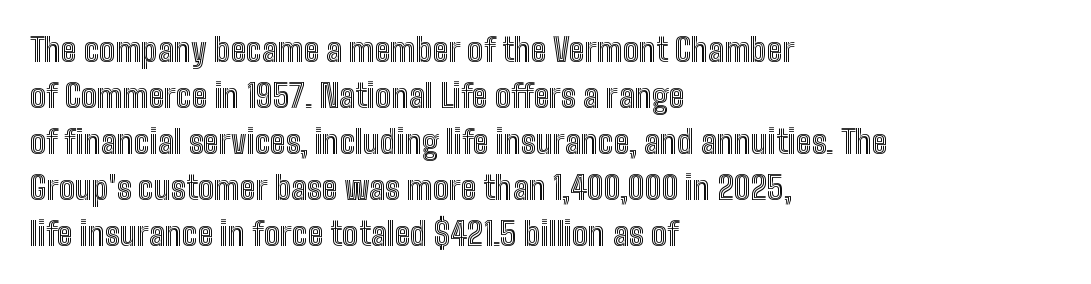
Has an underline been added? It has not. Spacing verdict: proportional, widths tailored to each character. Nobody touched the tracking dial on this one. These lines were composed using upright roman letters.
